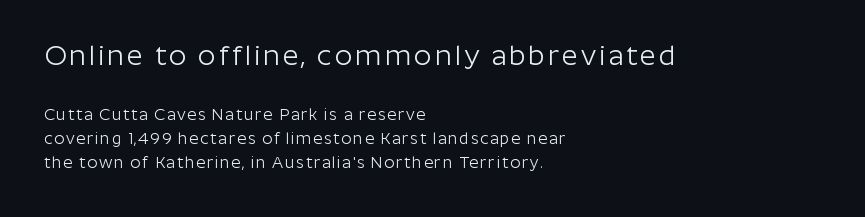
Between these two stacked blocks, the higher one wins on size. This sample is left-justified, so line endings fall wherever the words run out. This sample has the flowing, uneven cadence of proportional lettering. No chunkiness to these letters — they're not bold.
